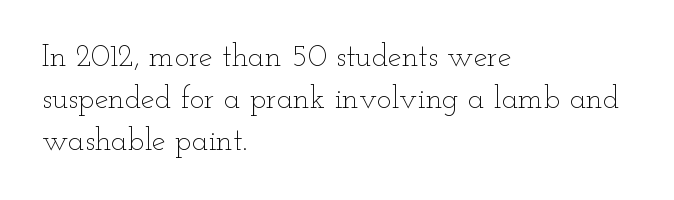
The image shows 31 px thin, wide type, upright; set left-aligned, normal line spacing (1.35x), normal letter spacing, not underlined; low stroke contrast and a small x-height.
